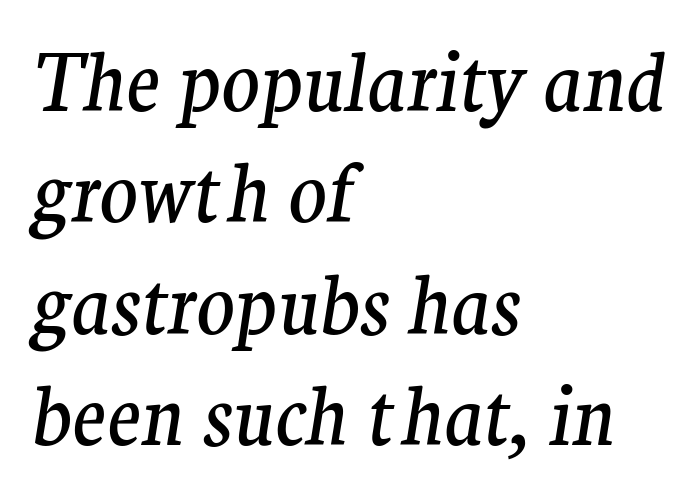
The specimen omits any rule beneath the text block's lines. The vertical gap from one line to the next is medium. Each letter keeps its own natural width here, so spacing adapts to shape. Little horizontal feet cap the strokes, marking this as serif type.
